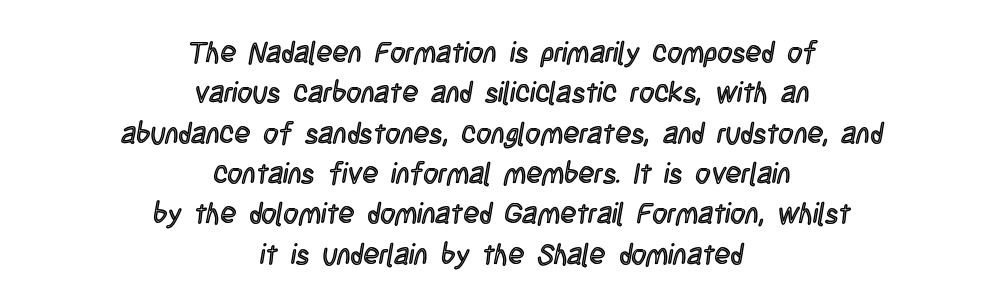
The image shows 29 px condensed type; set centered, normal line spacing (1.39x), normal letter spacing, not underlined; a large x-height.
